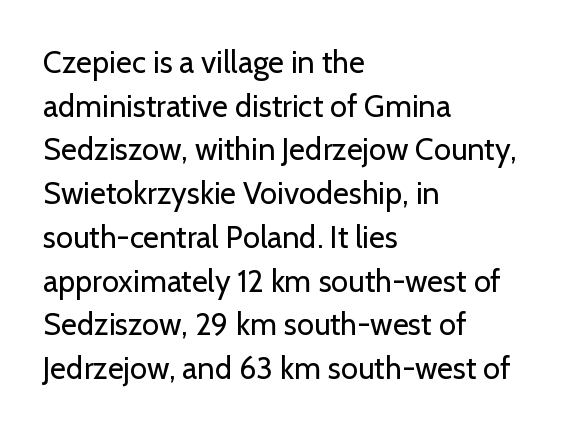
{"serif": "no", "italic": "no", "bold": "no", "weight": "regular", "width": "normal", "stroke_contrast": "low", "x_height": "medium", "monospaced": "no", "underline": "no", "align": "left", "line_spacing": "normal", "line_spacing_ratio": 1.41, "letter_spacing": "normal", "letter_spacing_em": 0.0, "glyph_px": 31}
